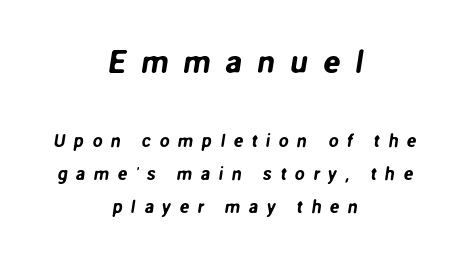
Q: Is the typeface a serif or a sans-serif typeface? A: Sans-serif.
Q: Is the text underlined? A: No.
Q: How is the paragraph aligned? A: Centered.
Q: Is the spacing between letters normal or unusually wide? A: Unusually wide.
Q: Which block of text is set in a larger size, the first (top) or the second (bottom)? A: The first (top) one.
Q: Width (condensed, normal, or wide)? A: Normal.
Q: Stroke contrast? A: Low.
Q: x-height? A: Medium.
Q: Monospaced? A: No.
